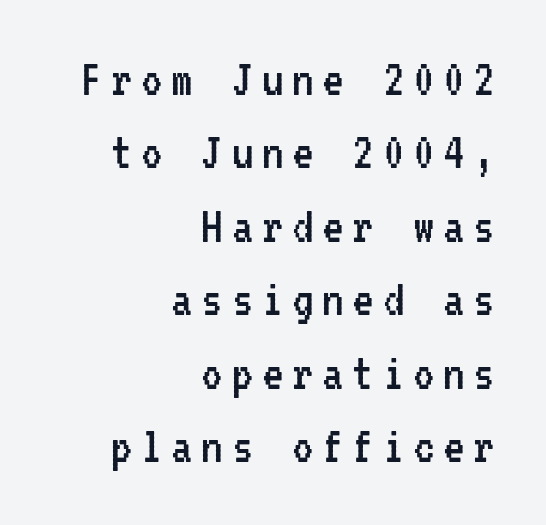
Q: Is the text bold? A: No.
Q: Is the text italic (slanted)? A: No, it is upright.
Q: Is the typeface a serif or a sans-serif typeface? A: Sans-serif.
Q: Is the text underlined? A: No.
Q: How is the paragraph aligned? A: Right-aligned.
Q: Is the spacing between lines tight, normal or loose? A: Normal.
Q: Width (condensed, normal, or wide)? A: Condensed.
Q: Stroke contrast? A: Low.
Q: x-height? A: Medium.
Q: Monospaced? A: Yes.
